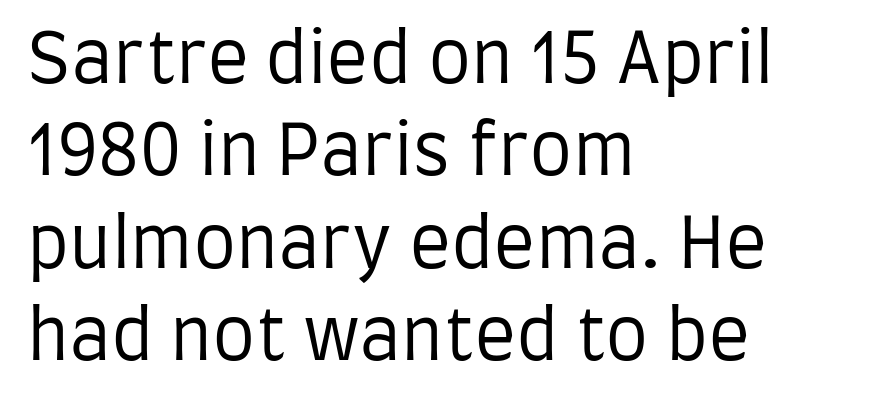
The image shows 69 px regular-weight, condensed sans-serif type, upright; set left-aligned, normal line spacing (1.34x), normal letter spacing, not underlined; low stroke contrast and a large x-height.
